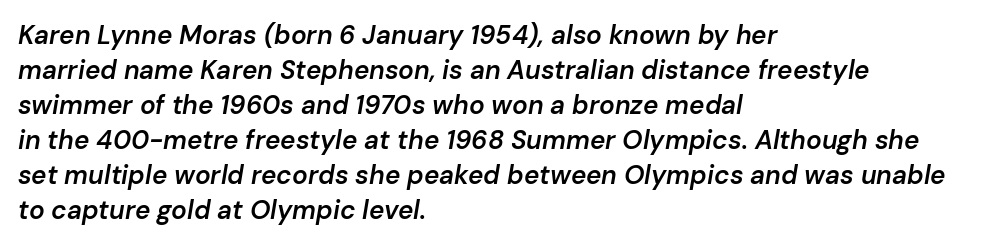
The image shows 26 px text type, italic (leaning right); set left-aligned, normal line spacing (1.35x), normal letter spacing, not underlined.
